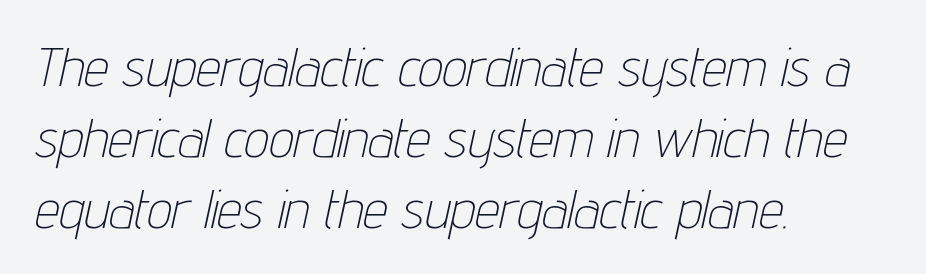
The image shows 55 px thin, condensed type, italic (leaning right); set left-aligned, normal line spacing (1.29x), normal letter spacing, not underlined; low stroke contrast and a medium x-height.
